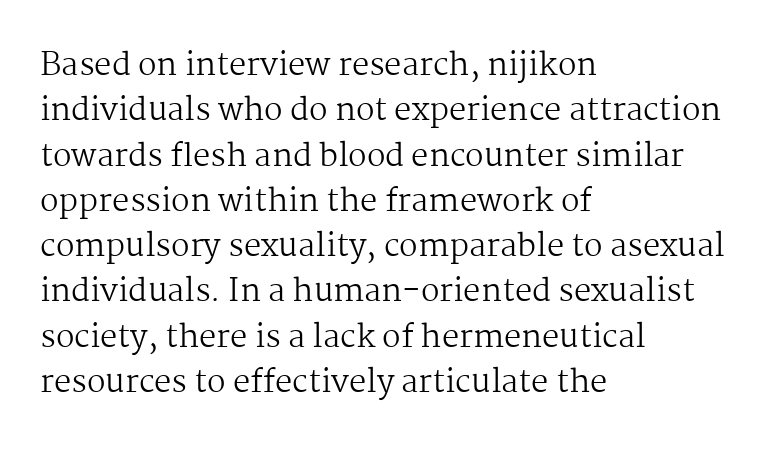
{"serif": "yes", "italic": "no", "bold": "no", "weight": "regular", "width": "normal", "stroke_contrast": "medium", "x_height": "medium", "monospaced": "no", "underline": "no", "align": "left", "line_spacing": "normal", "line_spacing_ratio": 1.46, "letter_spacing": "normal", "letter_spacing_em": 0.0, "glyph_px": 31}
